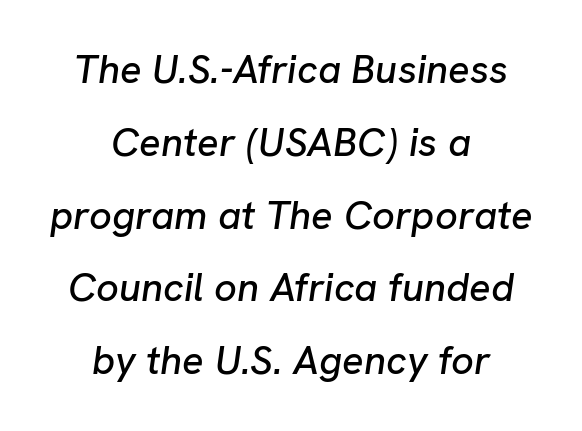
Q: Is the text italic (slanted)? A: Yes, it leans right by about 8 degrees.
Q: Is the text underlined? A: No.
Q: How is the paragraph aligned? A: Centered.
Q: Is the spacing between letters normal or unusually wide? A: Normal.
Q: Width (condensed, normal, or wide)? A: Normal.
Q: Stroke contrast? A: Low.
Q: x-height? A: Medium.
Q: Monospaced? A: No.
